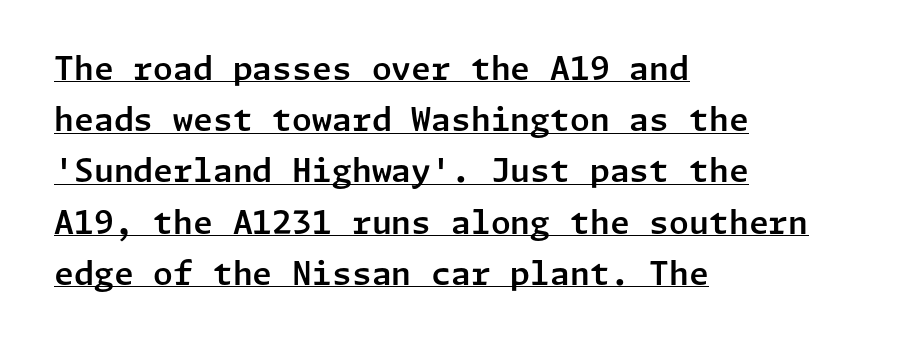
The image shows 32 px sans-serif type, upright; set left-aligned, normal line spacing (1.6x), normal letter spacing, underlined; low stroke contrast and a medium x-height.
